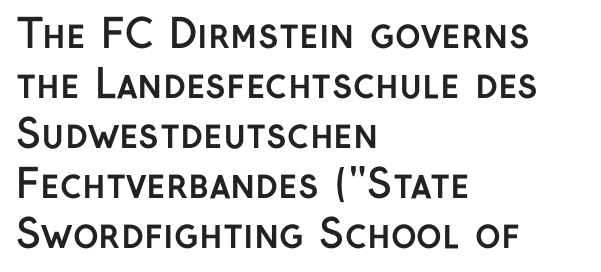
The image shows 39 px semibold sans-serif type, upright; set left-aligned, normal line spacing (1.28x), normal letter spacing, not underlined; low stroke contrast and a medium x-height.
